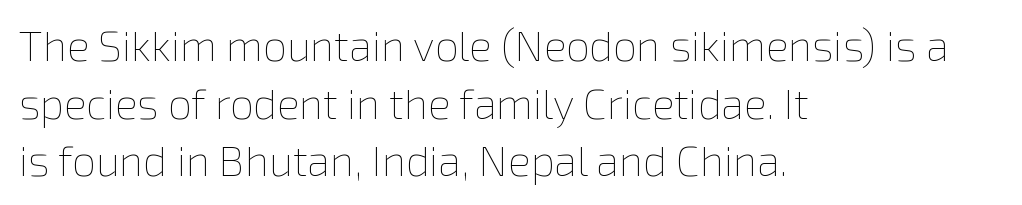
The image shows 42 px thin type, upright; set left-aligned, normal line spacing (1.37x), normal letter spacing, not underlined; low stroke contrast and a medium x-height.
